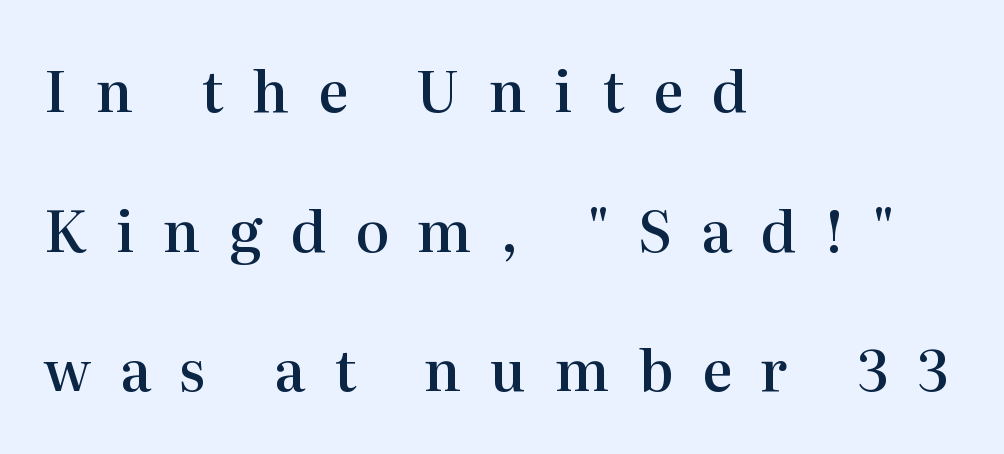
Q: Is the text bold? A: Semi-bold.
Q: Is the text italic (slanted)? A: No, it is upright.
Q: Is the typeface a serif or a sans-serif typeface? A: Serif.
Q: Is the text underlined? A: No.
Q: How is the paragraph aligned? A: Left-aligned.
Q: Is the spacing between letters normal or unusually wide? A: Unusually wide.
Q: Is the spacing between lines tight, normal or loose? A: Loose.
Q: Width (condensed, normal, or wide)? A: Normal.
Q: Stroke contrast? A: High.
Q: x-height? A: Medium.
Q: Monospaced? A: No.
